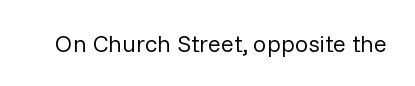
Q: Is the text bold? A: No.
Q: Is the text italic (slanted)? A: No, it is upright.
Q: Is the text underlined? A: No.
Q: Is the spacing between letters normal or unusually wide? A: Normal.
